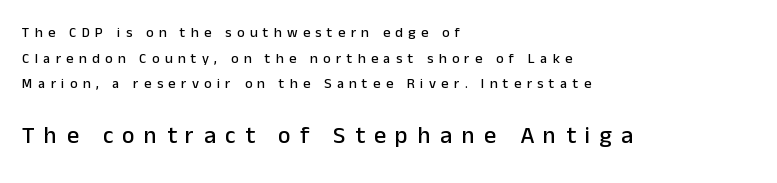
Notice how the passage keeps a crisp vertical edge on the left only. Loose tracking; the words dissolve into strings of separated letters. Descenders are the only things crossing below the line. The lettering holds an erect, upright posture throughout.
